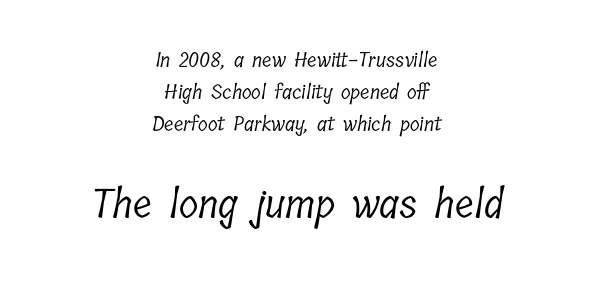
The block of text has a typical density, with ordinary space between rows. Stroke mass is kept to a normal reading level or below. A centered setting, common on invitations and titles, is used for this passage. Beneath every word, the page is bare.
